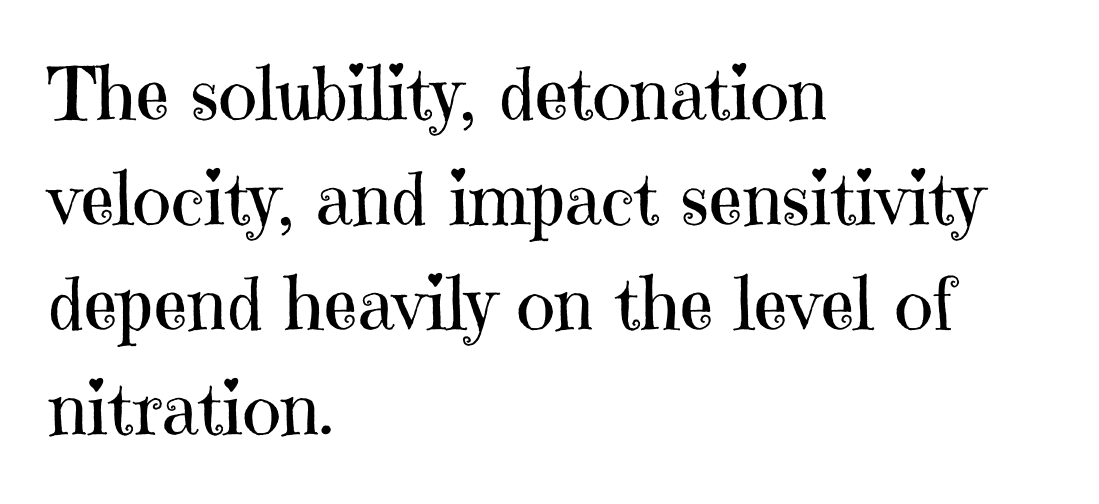
Q: Is the text bold? A: No.
Q: Is the text italic (slanted)? A: No, it is upright.
Q: Is the typeface a serif or a sans-serif typeface? A: Serif.
Q: Is the text underlined? A: No.
Q: How is the paragraph aligned? A: Left-aligned.
Q: Is the spacing between letters normal or unusually wide? A: Normal.
Q: Is the spacing between lines tight, normal or loose? A: Normal.
Q: Width (condensed, normal, or wide)? A: Normal.
Q: Stroke contrast? A: High.
Q: x-height? A: Medium.
Q: Monospaced? A: No.
